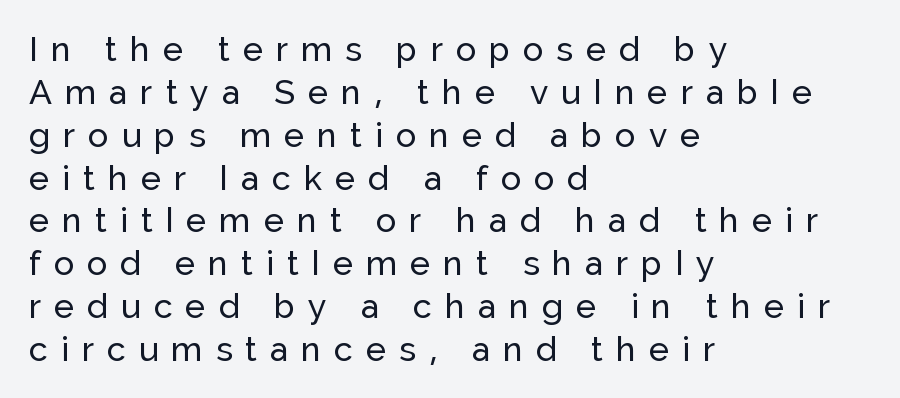
The image shows 34 px sans-serif type, upright; set left-aligned, normal line spacing (1.26x), unusually wide letter spacing (+0.38 em), not underlined; low stroke contrast and a medium x-height.
